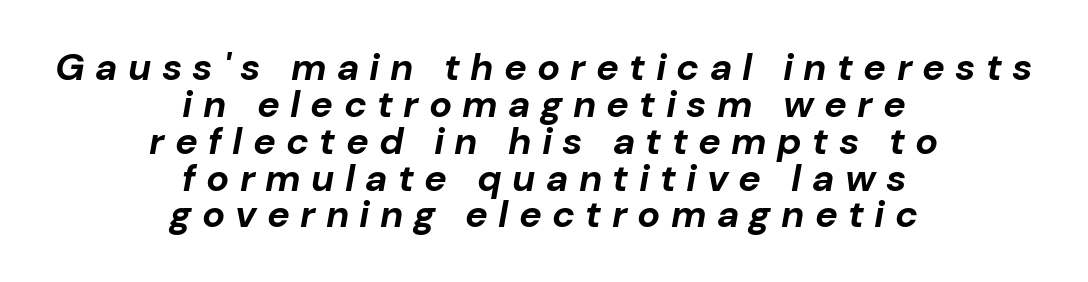
Q: Is the text bold? A: Yes.
Q: Is the text italic (slanted)? A: Yes, it leans right by about 10 degrees.
Q: Is the text underlined? A: No.
Q: How is the paragraph aligned? A: Centered.
Q: Is the spacing between letters normal or unusually wide? A: Unusually wide.
Q: Is the spacing between lines tight, normal or loose? A: Tight.
Q: Width (condensed, normal, or wide)? A: Normal.
Q: Stroke contrast? A: Low.
Q: x-height? A: Medium.
Q: Monospaced? A: No.
